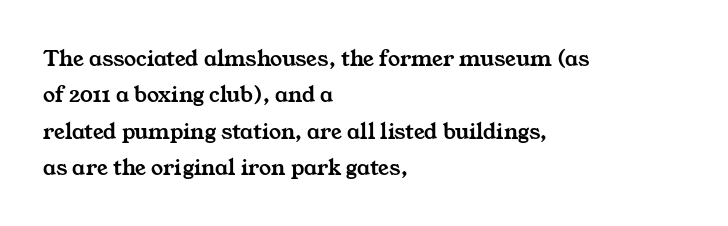
The passage shown stacks its lines at a standard gap. The passage is arranged the way most books set body copy — flush left. The horizontal fit of the characters is conventional and even. Descenders hang freely into open space.
